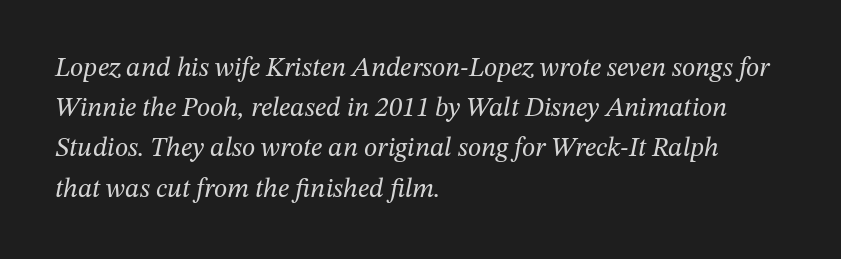
The image shows 27 px text type, italic (leaning right); set left-aligned, normal line spacing (1.49x), normal letter spacing, not underlined.
